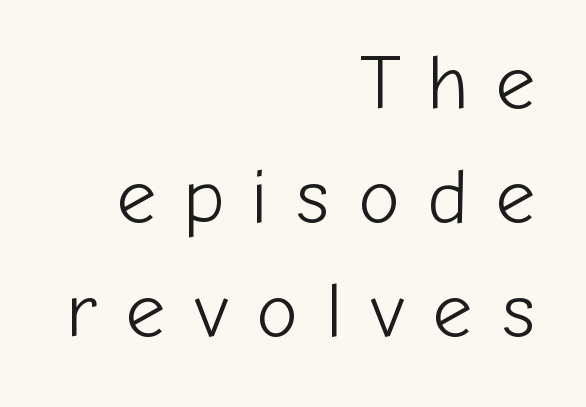
The image shows 78 px light sans-serif type, upright; set right-aligned, normal line spacing (1.46x), unusually wide letter spacing (+0.35 em), not underlined; low stroke contrast and a medium x-height.
